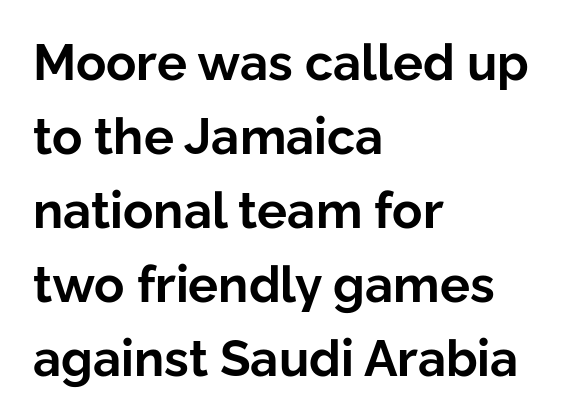
Has an underline been added? It has not. Serifs: no, the terminals of the letterforms are clean. A dark, heavy texture on the line: the type is bold. There is no visible air inserted between adjacent glyphs.
